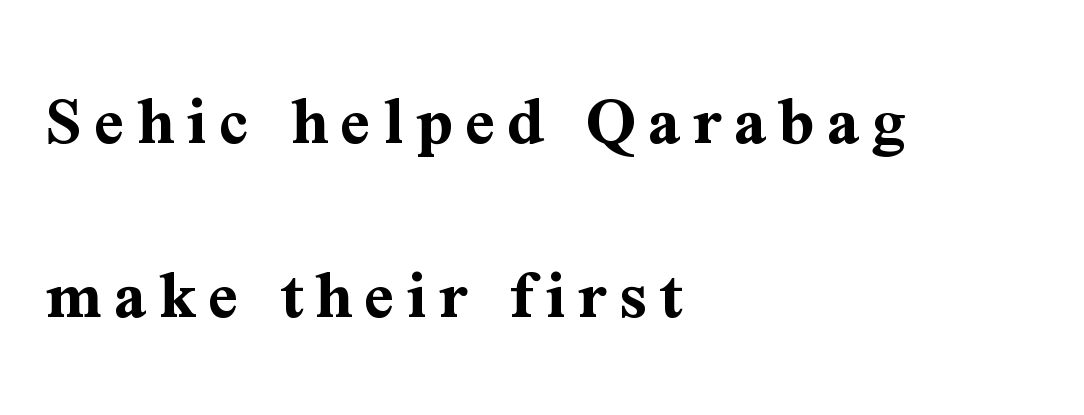
Rows of type keep a wide berth in the vertical direction. Typeset ragged right — the left edge is the straight one. Lines of text with bare space underneath. Looks like regular typesetting: each glyph gets only the width it needs.
